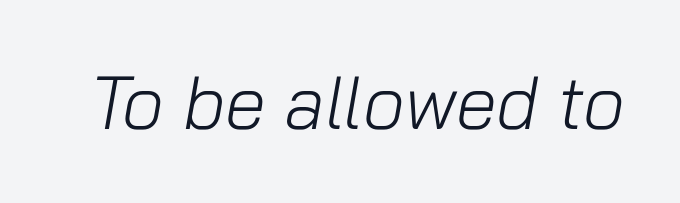
The image shows 74 px light type, italic (leaning right); set normal letter spacing, not underlined; low stroke contrast and a medium x-height.
